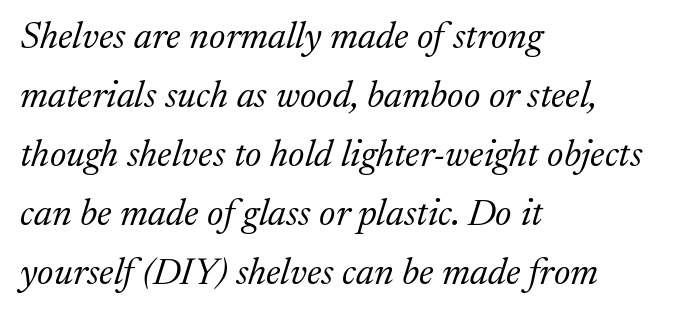
{"serif": "yes", "italic": "yes", "lean": "right", "slant_degrees": 17, "bold": "no", "weight": "light", "width": "normal", "stroke_contrast": "medium", "x_height": "medium", "monospaced": "no", "underline": "no", "align": "left", "line_spacing": "normal", "line_spacing_ratio": 1.55, "letter_spacing": "normal", "letter_spacing_em": 0.0, "glyph_px": 38}
